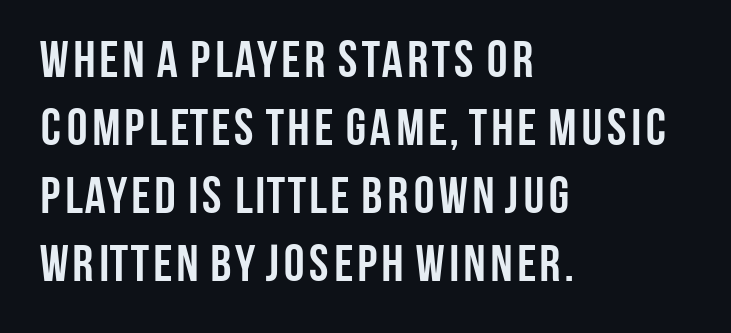
Just letters on the line, the space beneath them empty. Spacing between characters is what you'd get straight out of the box. You could not count columns in this text — the font is proportionally spaced. Every character sits straight up, as roman type does. Caption: multi-line text, flush left, ragged right.
